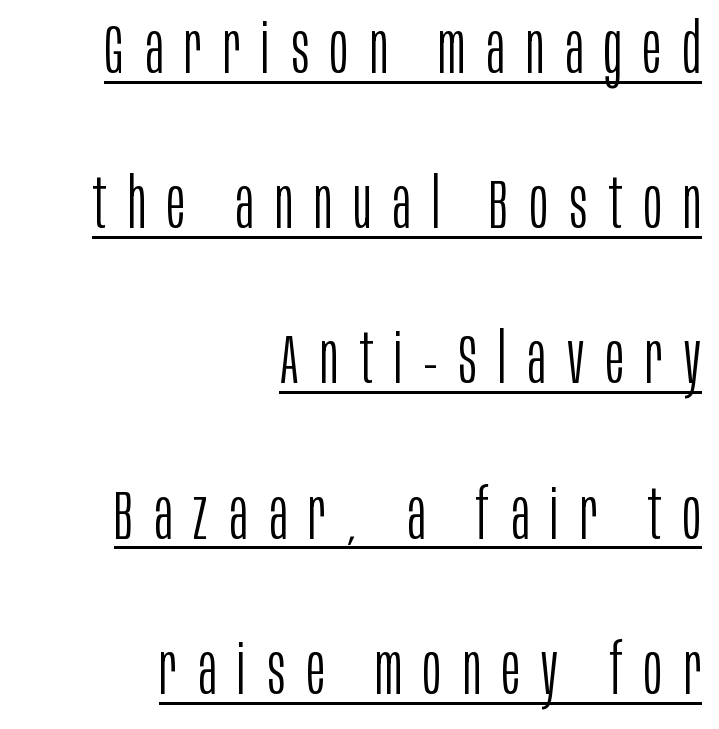
Q: Is the text bold? A: No.
Q: Is the text italic (slanted)? A: No, it is upright.
Q: Is the typeface a serif or a sans-serif typeface? A: Sans-serif.
Q: Is the text underlined? A: Yes.
Q: How is the paragraph aligned? A: Right-aligned.
Q: Is the spacing between letters normal or unusually wide? A: Unusually wide.
Q: Is the spacing between lines tight, normal or loose? A: Loose.
Q: Width (condensed, normal, or wide)? A: Condensed.
Q: Stroke contrast? A: Low.
Q: x-height? A: Large.
Q: Monospaced? A: No.
